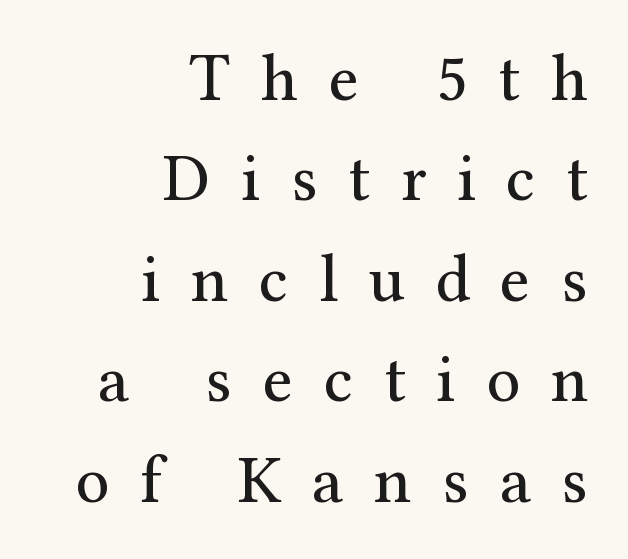
Q: Is the text bold? A: No.
Q: Is the text italic (slanted)? A: No, it is upright.
Q: Is the typeface a serif or a sans-serif typeface? A: Serif.
Q: Is the text underlined? A: No.
Q: How is the paragraph aligned? A: Right-aligned.
Q: Is the spacing between letters normal or unusually wide? A: Unusually wide.
Q: Is the spacing between lines tight, normal or loose? A: Normal.
Q: Width (condensed, normal, or wide)? A: Normal.
Q: Stroke contrast? A: Medium.
Q: x-height? A: Medium.
Q: Monospaced? A: No.
